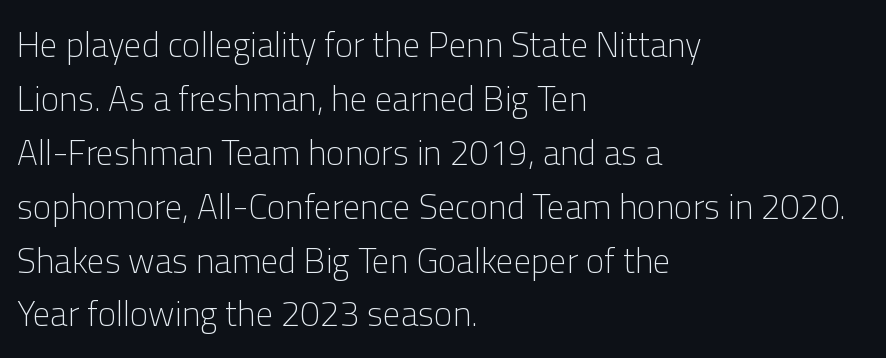
The image shows 35 px light sans-serif type, upright; set left-aligned, normal line spacing (1.54x), normal letter spacing, not underlined; low stroke contrast and a medium x-height.
